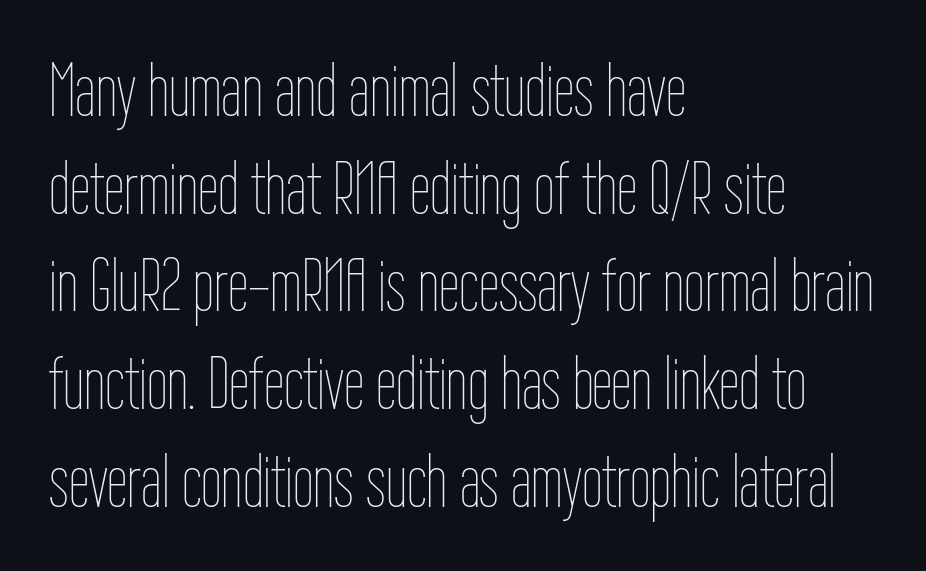
The image shows 74 px thin, condensed type, upright; set left-aligned, normal line spacing (1.32x), normal letter spacing, not underlined; low stroke contrast and a medium x-height.
